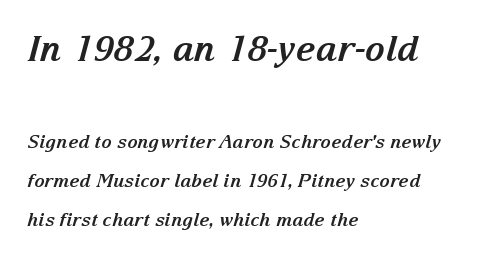
The baseline area is clear. The passage shown has conventional tracking throughout. Strong, thick strokes mark this as bold type. To sum up the face: it has serifs. Yep, that's italic — everything's leaning.
